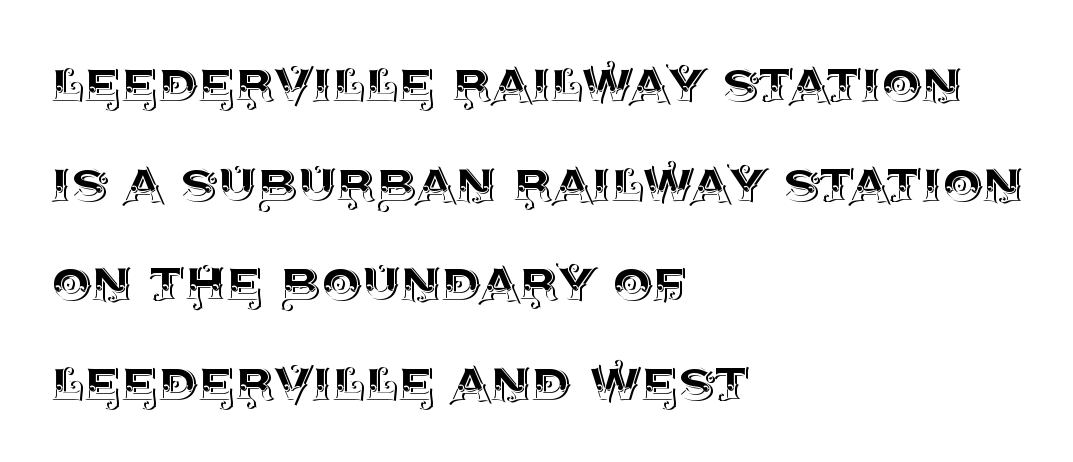
The image shows 63 px text type, upright; set left-aligned, normal line spacing (1.58x), normal letter spacing, not underlined; a large x-height.
